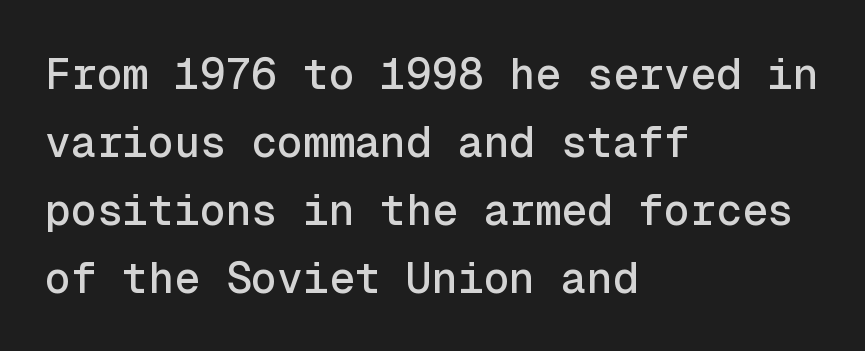
The image shows 43 px sans-serif type, upright, monospaced; set left-aligned, normal line spacing (1.58x), normal letter spacing, not underlined; a medium x-height.
